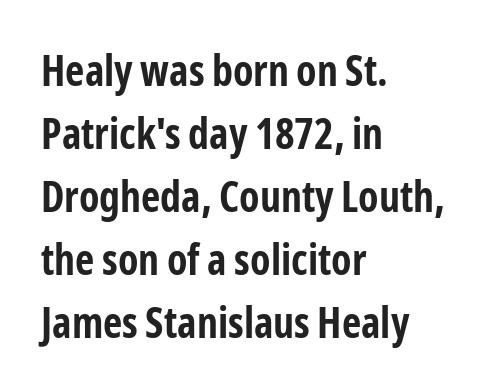
The image shows 42 px bold, condensed sans-serif type, upright; set left-aligned, normal line spacing (1.5x), normal letter spacing, not underlined; low stroke contrast and a medium x-height.
